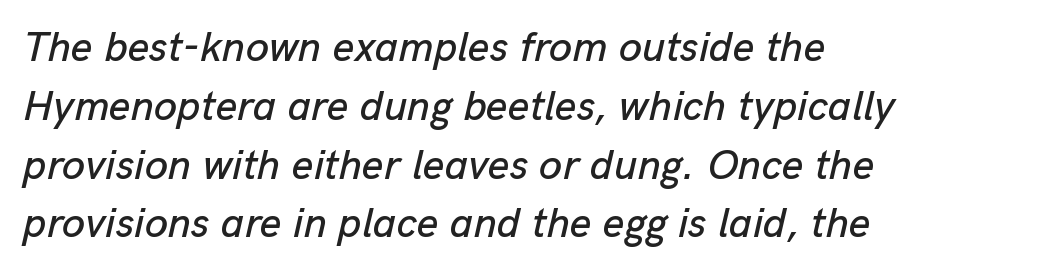
Q: Is the text italic (slanted)? A: Yes, it leans right by about 13 degrees.
Q: Is the text underlined? A: No.
Q: How is the paragraph aligned? A: Left-aligned.
Q: Is the spacing between letters normal or unusually wide? A: Normal.
Q: Is the spacing between lines tight, normal or loose? A: Normal.
Q: Width (condensed, normal, or wide)? A: Normal.
Q: Stroke contrast? A: Low.
Q: x-height? A: Medium.
Q: Monospaced? A: No.
